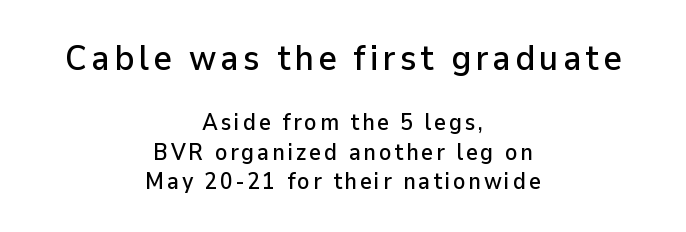
{"serif": "no", "italic": "no", "width": "normal", "stroke_contrast": "low", "x_height": "medium", "monospaced": "no", "underline": "no", "align": "center", "line_spacing": "normal", "line_spacing_ratio": 1.27, "larger_block": "first", "size_ratio": 1.52, "glyph_px": 35}
